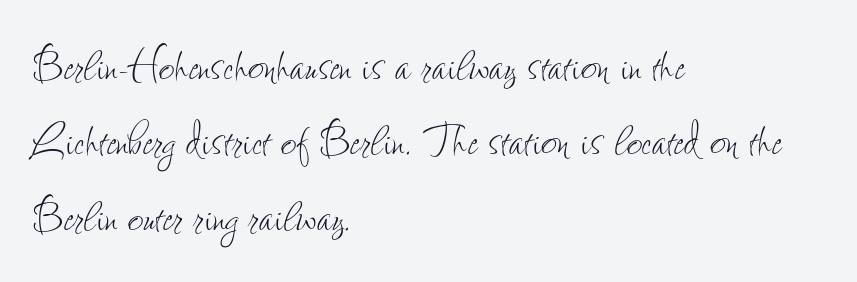
Q: Is the text bold? A: No.
Q: Is the text italic (slanted)? A: Yes.
Q: Is the text underlined? A: No.
Q: How is the paragraph aligned? A: Left-aligned.
Q: Is the spacing between letters normal or unusually wide? A: Normal.
Q: Is the spacing between lines tight, normal or loose? A: Normal.
Q: Width (condensed, normal, or wide)? A: Condensed.
Q: Stroke contrast? A: Low.
Q: x-height? A: Small.
Q: Monospaced? A: No.
